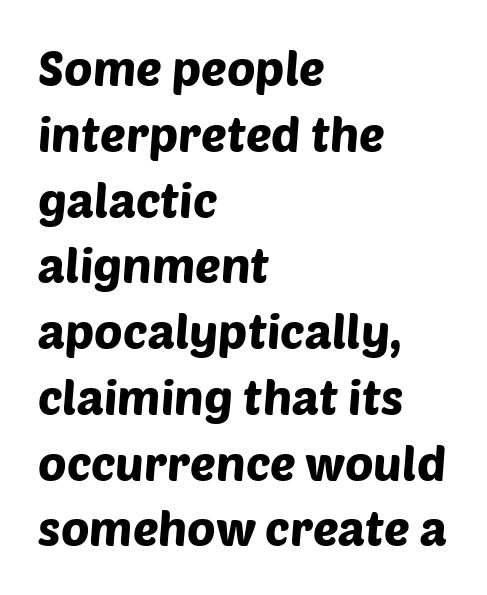
The image shows 48 px sans-serif type; set left-aligned, normal line spacing (1.37x), normal letter spacing, not underlined; low stroke contrast and a large x-height.
